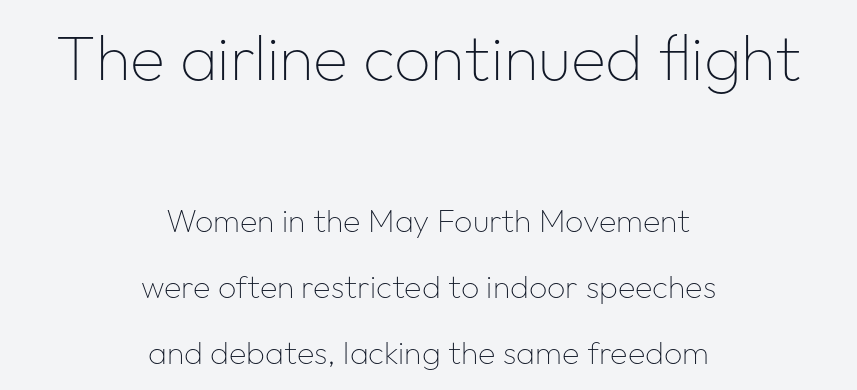
Q: Is the text bold? A: No.
Q: Is the text italic (slanted)? A: No, it is upright.
Q: Is the typeface a serif or a sans-serif typeface? A: Sans-serif.
Q: Is the text underlined? A: No.
Q: How is the paragraph aligned? A: Centered.
Q: Is the spacing between letters normal or unusually wide? A: Normal.
Q: Is the spacing between lines tight, normal or loose? A: Loose.
Q: Which block of text is set in a larger size, the first (top) or the second (bottom)? A: The first (top) one.
Q: Width (condensed, normal, or wide)? A: Normal.
Q: Stroke contrast? A: Low.
Q: x-height? A: Medium.
Q: Monospaced? A: No.
